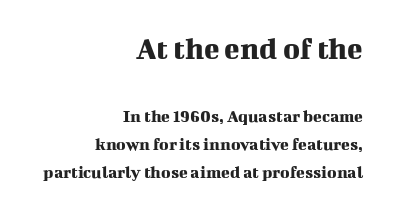
{"serif": "yes", "italic": "no", "width": "normal", "stroke_contrast": "medium", "x_height": "medium", "monospaced": "no", "underline": "no", "align": "right", "line_spacing": "normal", "line_spacing_ratio": 1.55, "letter_spacing": "normal", "letter_spacing_em": 0.0, "larger_block": "first", "size_ratio": 1.78, "glyph_px": 32}
